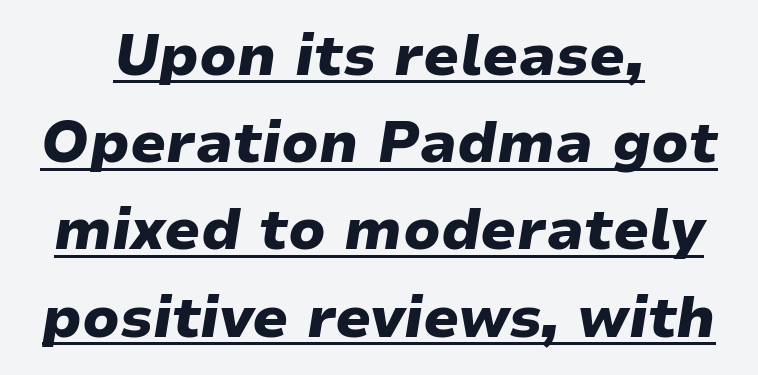
{"italic": "yes", "lean": "right", "slant_degrees": 9, "bold": "yes", "weight": "heavy", "width": "wide", "stroke_contrast": "low", "x_height": "medium", "monospaced": "no", "underline": "yes", "align": "center", "line_spacing": "normal", "line_spacing_ratio": 1.53, "letter_spacing": "normal", "letter_spacing_em": 0.0, "glyph_px": 57}
